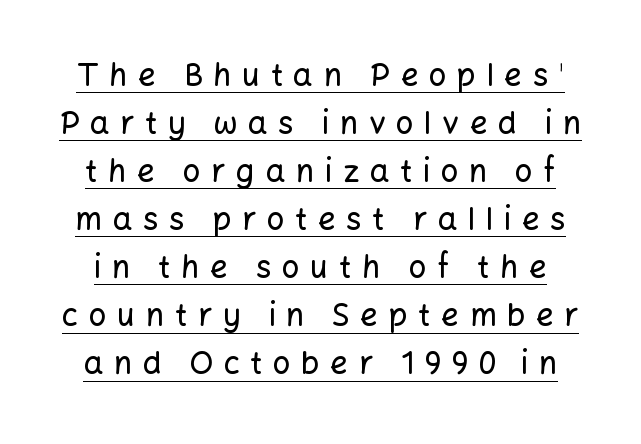
Q: Is the text italic (slanted)? A: No, it is upright.
Q: Is the typeface a serif or a sans-serif typeface? A: Sans-serif.
Q: Is the text underlined? A: Yes.
Q: Is the spacing between letters normal or unusually wide? A: Unusually wide.
Q: Is the spacing between lines tight, normal or loose? A: Normal.
Q: Width (condensed, normal, or wide)? A: Normal.
Q: Stroke contrast? A: Low.
Q: x-height? A: Medium.
Q: Monospaced? A: No.
